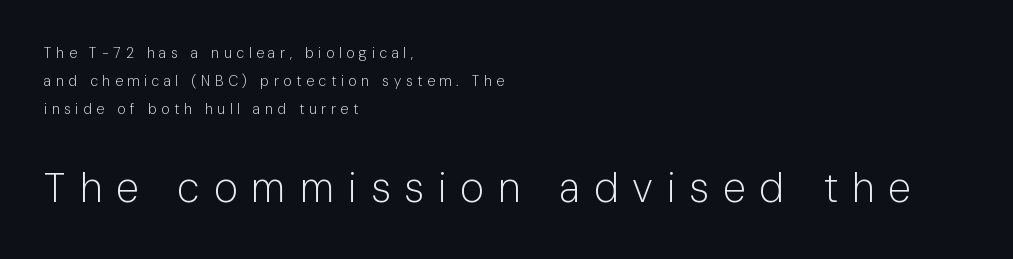
Q: Is the text bold? A: No.
Q: Is the text italic (slanted)? A: No, it is upright.
Q: Is the typeface a serif or a sans-serif typeface? A: Sans-serif.
Q: Is the text underlined? A: No.
Q: How is the paragraph aligned? A: Left-aligned.
Q: Is the spacing between letters normal or unusually wide? A: Unusually wide.
Q: Is the spacing between lines tight, normal or loose? A: Loose.
Q: Which block of text is set in a larger size, the first (top) or the second (bottom)? A: The second (bottom) one.
Q: Width (condensed, normal, or wide)? A: Normal.
Q: Stroke contrast? A: Low.
Q: x-height? A: Medium.
Q: Monospaced? A: No.
